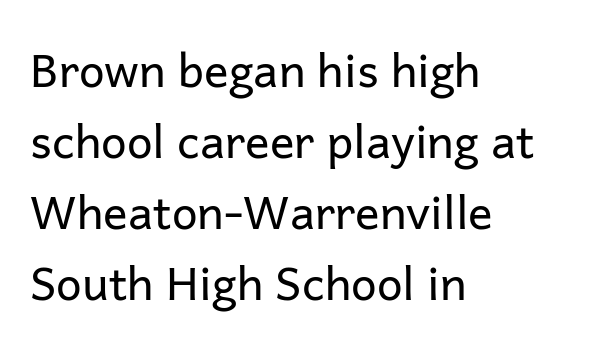
{"serif": "no", "italic": "no", "bold": "no", "weight": "regular", "width": "normal", "stroke_contrast": "low", "x_height": "medium", "monospaced": "no", "underline": "no", "align": "left", "line_spacing": "normal", "line_spacing_ratio": 1.54, "letter_spacing": "normal", "letter_spacing_em": 0.0, "glyph_px": 46}
